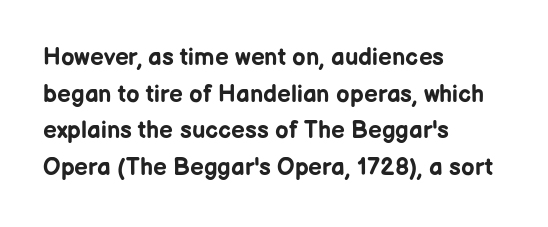
Q: Is the text bold? A: Yes.
Q: Is the text italic (slanted)? A: No, it is upright.
Q: Is the text underlined? A: No.
Q: How is the paragraph aligned? A: Left-aligned.
Q: Is the spacing between letters normal or unusually wide? A: Normal.
Q: Is the spacing between lines tight, normal or loose? A: Normal.
